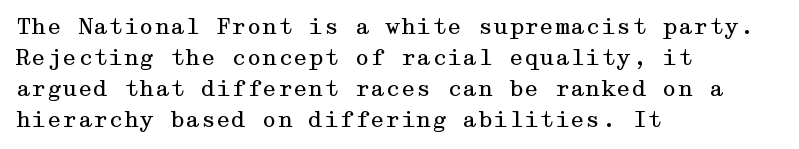
{"italic": "no", "bold": "no", "underline": "no", "align": "left", "line_spacing": "normal", "line_spacing_ratio": 1.41, "letter_spacing": "normal", "letter_spacing_em": 0.0, "glyph_px": 22}
